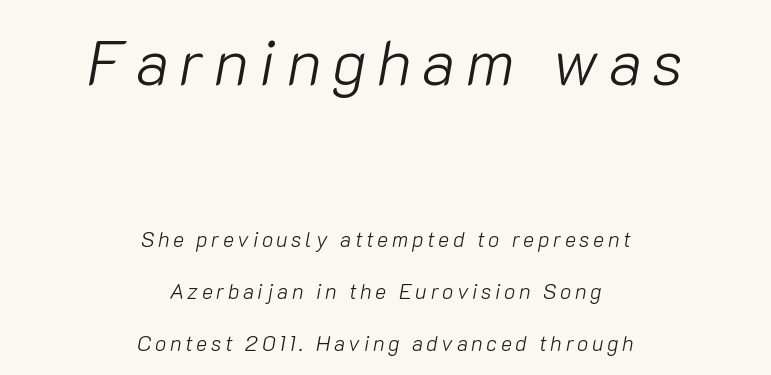
{"italic": "yes", "lean": "right", "slant_degrees": 10, "bold": "no", "weight": "light", "width": "normal", "stroke_contrast": "low", "x_height": "medium", "monospaced": "no", "underline": "no", "align": "center", "line_spacing": "loose", "line_spacing_ratio": 2.47, "larger_block": "first", "size_ratio": 3.0, "glyph_px": 63}
